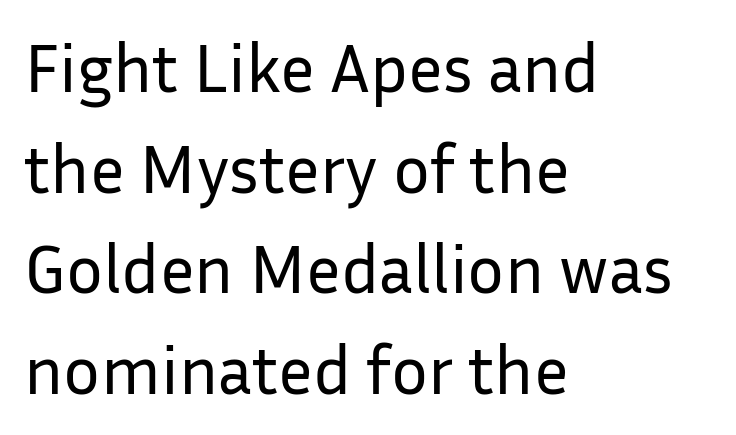
Q: Is the text bold? A: No.
Q: Is the text italic (slanted)? A: No, it is upright.
Q: Is the typeface a serif or a sans-serif typeface? A: Sans-serif.
Q: Is the text underlined? A: No.
Q: How is the paragraph aligned? A: Left-aligned.
Q: Is the spacing between letters normal or unusually wide? A: Normal.
Q: Is the spacing between lines tight, normal or loose? A: Normal.
Q: Width (condensed, normal, or wide)? A: Normal.
Q: Stroke contrast? A: Low.
Q: x-height? A: Medium.
Q: Monospaced? A: No.
